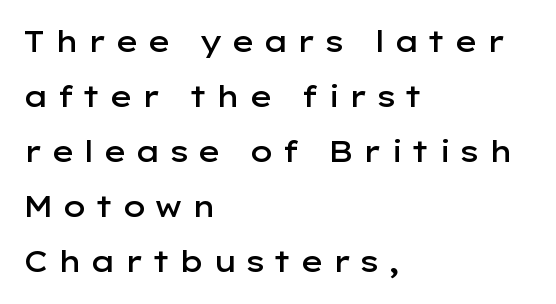
The image shows 29 px semibold, wide sans-serif type, upright; set left-aligned, loose line spacing (1.9x), unusually wide letter spacing (+0.26 em), not underlined; low stroke contrast and a medium x-height.
